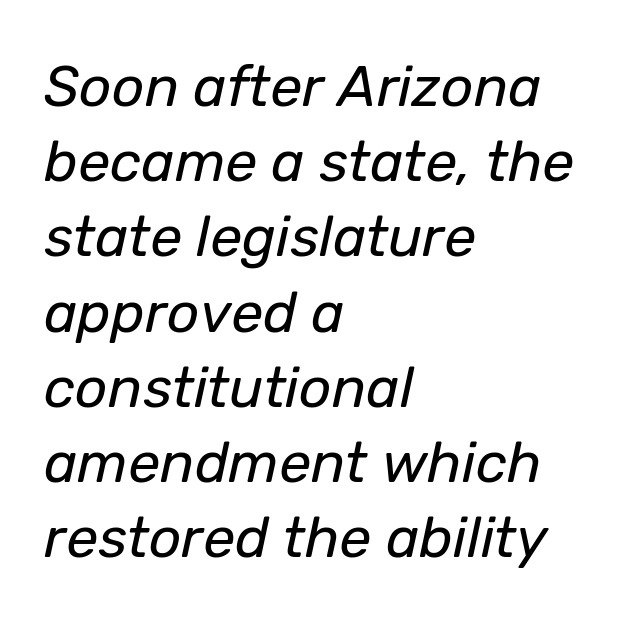
The image shows 57 px regular-weight type, italic (leaning right); set left-aligned, normal line spacing (1.32x), normal letter spacing, not underlined; low stroke contrast and a medium x-height.
